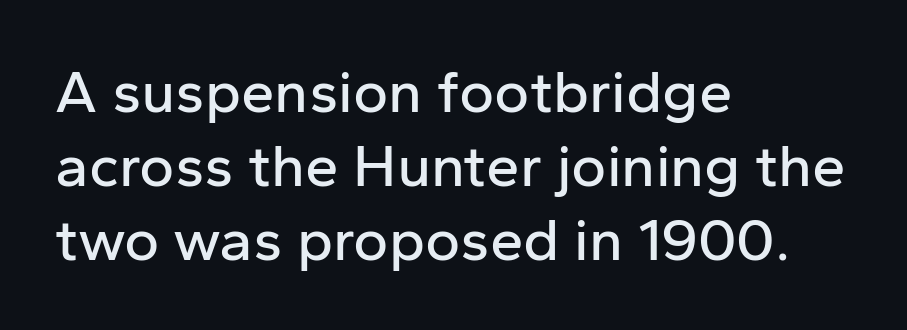
The image shows 60 px sans-serif type, upright; set left-aligned, line spacing 1.23x, normal letter spacing, not underlined; low stroke contrast and a medium x-height.
